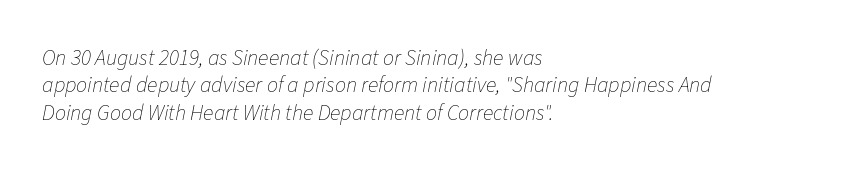
{"italic": "yes", "lean": "right", "slant_degrees": 11, "bold": "no", "underline": "no", "align": "left", "line_spacing_ratio": 1.24, "letter_spacing": "normal", "letter_spacing_em": 0.0, "glyph_px": 22}
